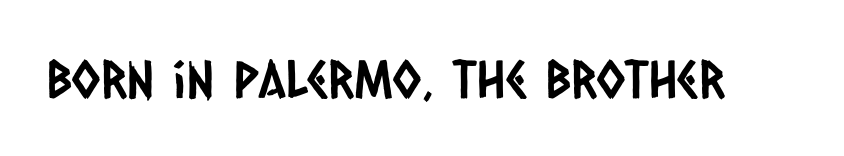
Plain, unruled lines of type. The type family on display is of the sans-serif kind. The gaps between neighbouring characters are ordinary and unremarkable. Looks like regular typesetting: each glyph gets only the width it needs.
